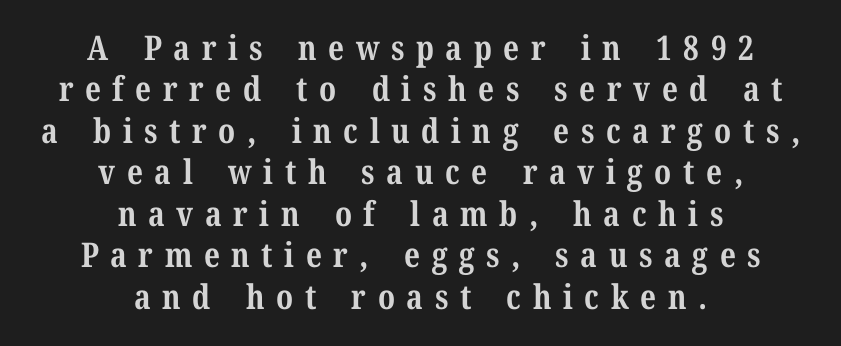
Q: Is the text bold? A: Yes.
Q: Is the text italic (slanted)? A: No, it is upright.
Q: Is the typeface a serif or a sans-serif typeface? A: Serif.
Q: Is the text underlined? A: No.
Q: How is the paragraph aligned? A: Centered.
Q: Is the spacing between letters normal or unusually wide? A: Unusually wide.
Q: Width (condensed, normal, or wide)? A: Normal.
Q: Stroke contrast? A: Medium.
Q: x-height? A: Medium.
Q: Monospaced? A: No.
